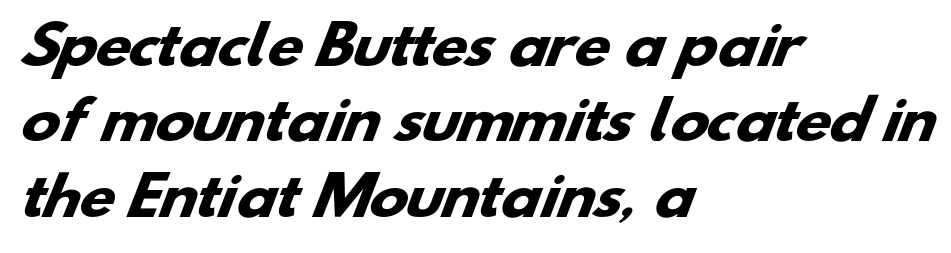
Q: Is the text bold? A: Yes.
Q: Is the typeface a serif or a sans-serif typeface? A: Sans-serif.
Q: Is the text underlined? A: No.
Q: How is the paragraph aligned? A: Left-aligned.
Q: Is the spacing between letters normal or unusually wide? A: Normal.
Q: Is the spacing between lines tight, normal or loose? A: Normal.
Q: Width (condensed, normal, or wide)? A: Wide.
Q: Stroke contrast? A: Low.
Q: x-height? A: Small.
Q: Monospaced? A: No.
